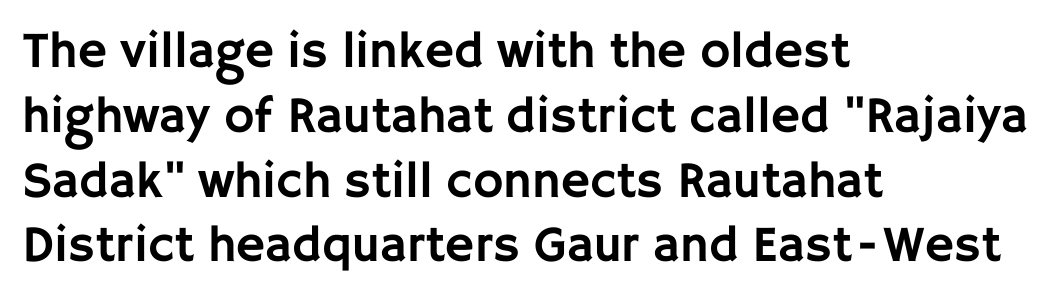
The image shows 51 px sans-serif type, upright; set left-aligned, normal line spacing (1.27x), normal letter spacing, not underlined; low stroke contrast and a large x-height.
